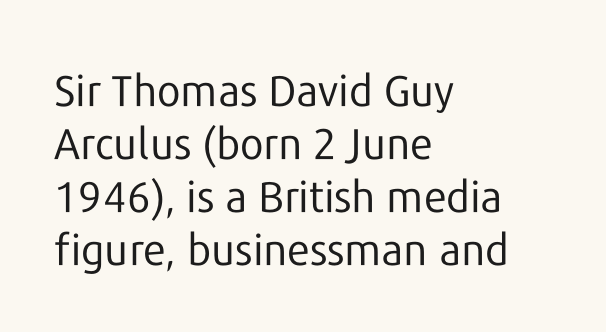
Is the type heavy? It reads as light-to-regular instead. A typesetter would call this proportional, since set widths differ per character. The rendering anchors every line to the left-hand side. Does the lettering tilt? It doesn't — this is upright.
